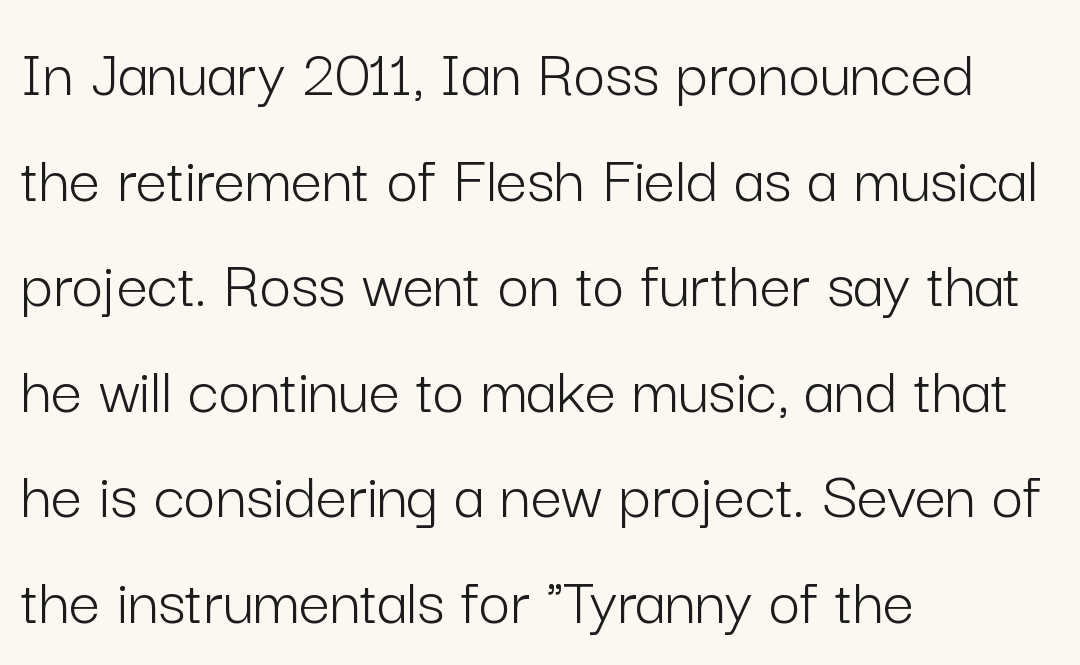
{"serif": "no", "italic": "no", "bold": "no", "weight": "light", "width": "normal", "stroke_contrast": "low", "x_height": "medium", "monospaced": "no", "underline": "no", "align": "left", "line_spacing": "normal", "line_spacing_ratio": 1.53, "letter_spacing": "normal", "letter_spacing_em": 0.0, "glyph_px": 69}
